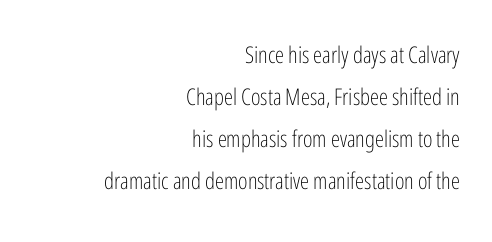
{"italic": "no", "bold": "no", "underline": "no", "align": "right", "line_spacing_ratio": 1.83, "letter_spacing": "normal", "letter_spacing_em": 0.0, "glyph_px": 23}
